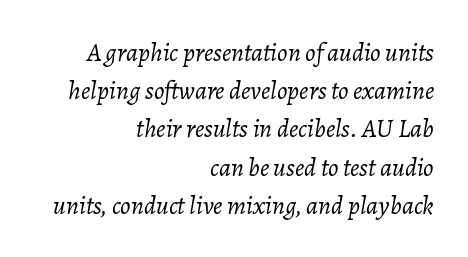
The image shows 26 px text type, italic (leaning right); set right-aligned, normal line spacing (1.47x), normal letter spacing, not underlined.
